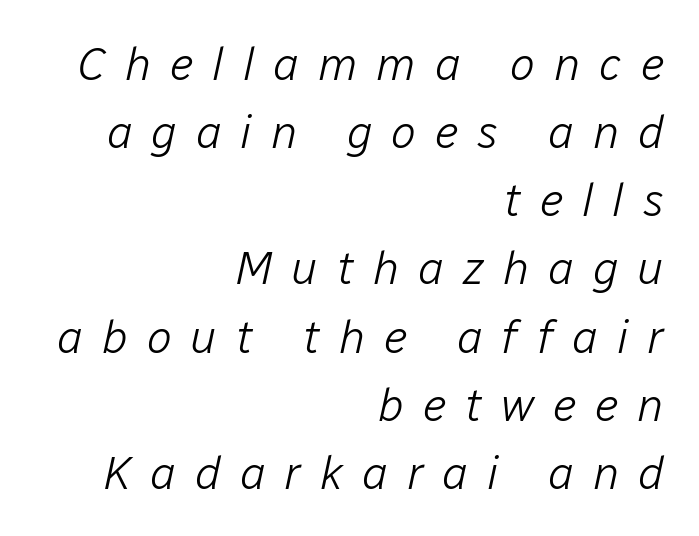
{"italic": "yes", "lean": "right", "slant_degrees": 12, "bold": "no", "weight": "light", "width": "normal", "stroke_contrast": "low", "x_height": "medium", "monospaced": "no", "underline": "no", "align": "right", "line_spacing": "normal", "line_spacing_ratio": 1.45, "letter_spacing": "wide", "letter_spacing_em": 0.4, "glyph_px": 47}
